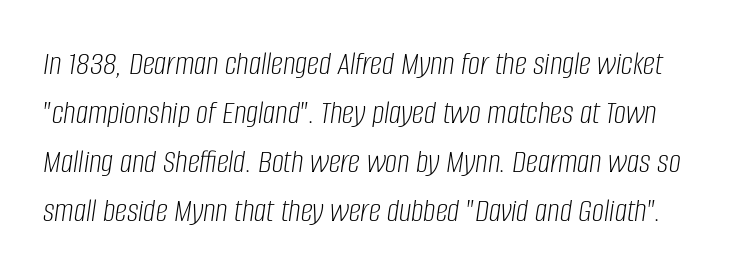
You could not count columns in this text — the font is proportionally spaced. No heavy texture on the line: the type isn't bold. Look at the tracking — it's just the regular setting, nothing added. The face used here has a pronounced slope to its letters.
